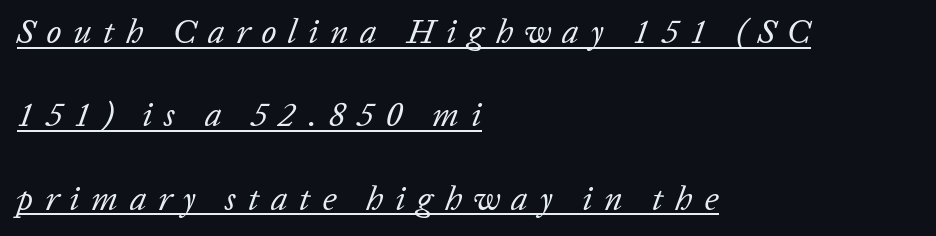
Q: Is the text bold? A: No.
Q: Is the text italic (slanted)? A: Yes, it leans right by about 20 degrees.
Q: Is the text underlined? A: Yes.
Q: How is the paragraph aligned? A: Left-aligned.
Q: Is the spacing between letters normal or unusually wide? A: Unusually wide.
Q: Is the spacing between lines tight, normal or loose? A: Loose.
Q: Width (condensed, normal, or wide)? A: Normal.
Q: Stroke contrast? A: Low.
Q: x-height? A: Medium.
Q: Monospaced? A: No.
